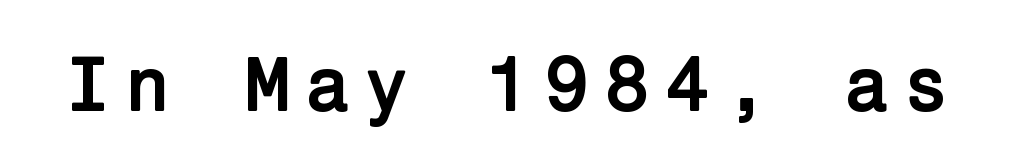
Q: Is the text bold? A: Yes.
Q: Is the text italic (slanted)? A: No, it is upright.
Q: Is the typeface a serif or a sans-serif typeface? A: Sans-serif.
Q: Is the text underlined? A: No.
Q: Width (condensed, normal, or wide)? A: Normal.
Q: Stroke contrast? A: Low.
Q: x-height? A: Medium.
